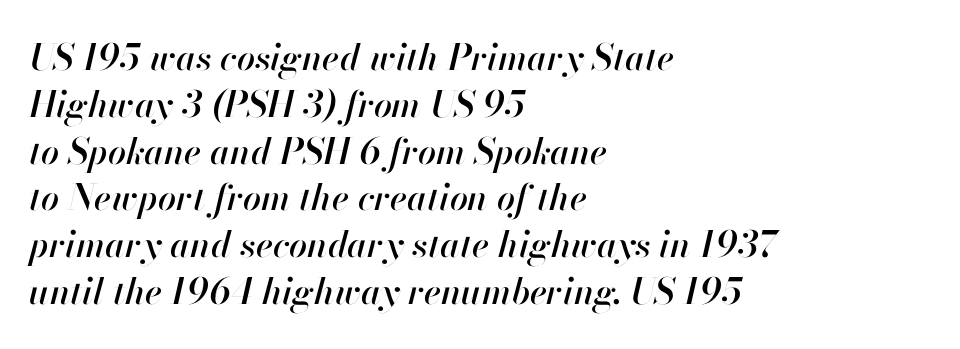
Q: Is the text italic (slanted)? A: Yes, it leans right by about 13 degrees.
Q: Is the text underlined? A: No.
Q: How is the paragraph aligned? A: Left-aligned.
Q: Is the spacing between letters normal or unusually wide? A: Normal.
Q: Is the spacing between lines tight, normal or loose? A: Normal.
Q: Width (condensed, normal, or wide)? A: Normal.
Q: Stroke contrast? A: High.
Q: x-height? A: Small.
Q: Monospaced? A: No.
